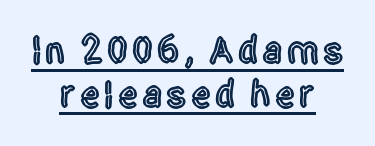
Q: Is the text italic (slanted)? A: No, it is upright.
Q: Is the typeface a serif or a sans-serif typeface? A: Sans-serif.
Q: Is the text underlined? A: Yes.
Q: How is the paragraph aligned? A: Centered.
Q: Is the spacing between lines tight, normal or loose? A: Tight.
Q: Width (condensed, normal, or wide)? A: Condensed.
Q: x-height? A: Large.
Q: Monospaced? A: No.
